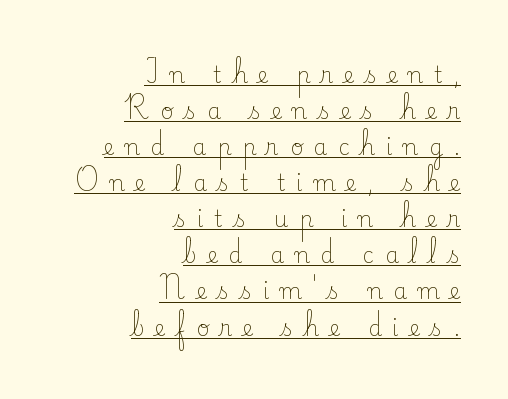
This rendering widens character spacing well past its baseline value. The lettering is marked with a stroke running underneath it. Reading down the column, the eye jumps a familiar distance to each next line. If you drew a line through each stem, it would be perfectly vertical. Unbolded letterforms with no extra heft.
